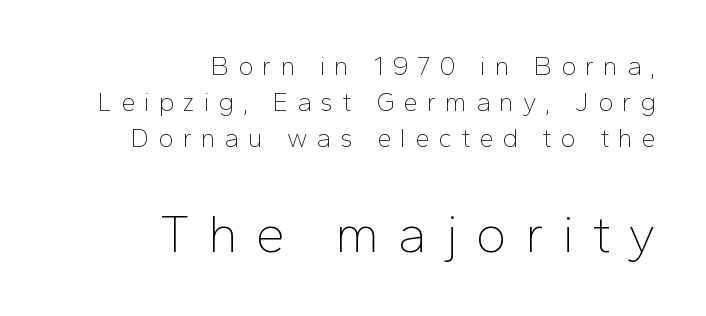
Plain, unruled lines of type. Tracking value appears strongly positive — letters spread wide. No letter is thick-stroked: the sample isn't bold. These lines sit exactly where default settings would place them. Caption: multi-line text, flush right, ragged left.
